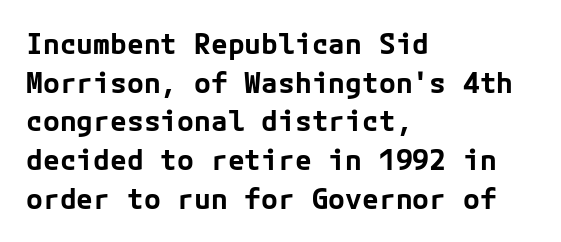
The line-height multiplier appears to be the usual default. The letters sit at their default tracking, neither squeezed nor spread. The passage is arranged the way most books set body copy — flush left. These lines are composed in type without serifs.
